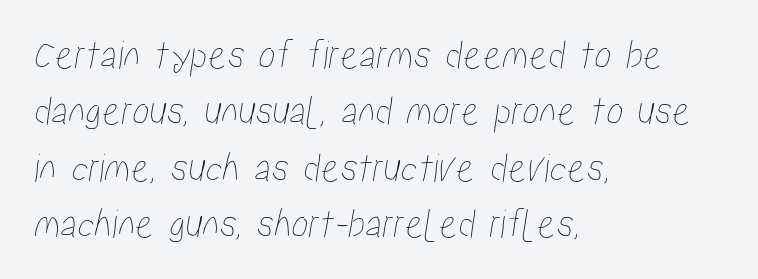
{"width": "condensed", "stroke_contrast": "low", "x_height": "medium", "monospaced": "no", "underline": "no", "align": "left", "line_spacing": "normal", "line_spacing_ratio": 1.31, "letter_spacing": "normal", "letter_spacing_em": 0.0, "glyph_px": 43}
